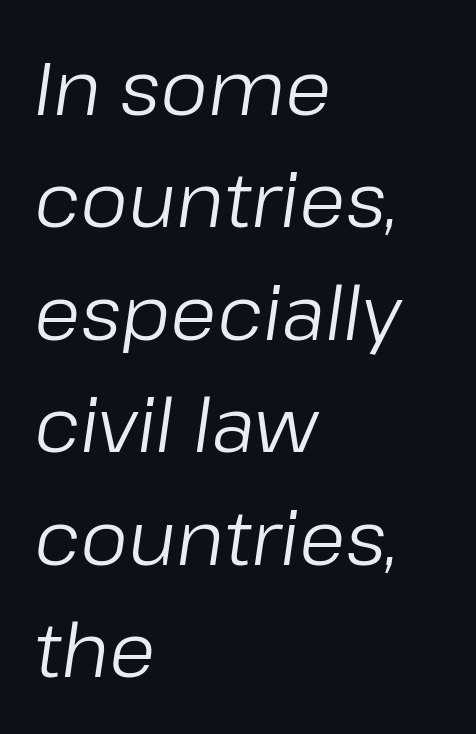
The image shows 75 px regular-weight type, italic (leaning right); set left-aligned, normal line spacing (1.5x), normal letter spacing, not underlined; low stroke contrast and a medium x-height.
